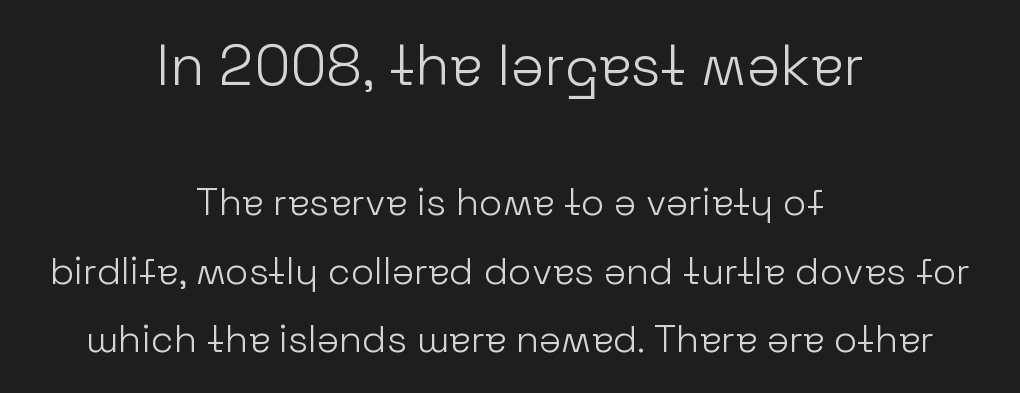
Q: Is the text bold? A: No.
Q: Is the text italic (slanted)? A: No, it is upright.
Q: Is the typeface a serif or a sans-serif typeface? A: Sans-serif.
Q: Is the text underlined? A: No.
Q: How is the paragraph aligned? A: Centered.
Q: Is the spacing between letters normal or unusually wide? A: Normal.
Q: Which block of text is set in a larger size, the first (top) or the second (bottom)? A: The first (top) one.
Q: Width (condensed, normal, or wide)? A: Normal.
Q: Stroke contrast? A: Low.
Q: x-height? A: Medium.
Q: Monospaced? A: No.
